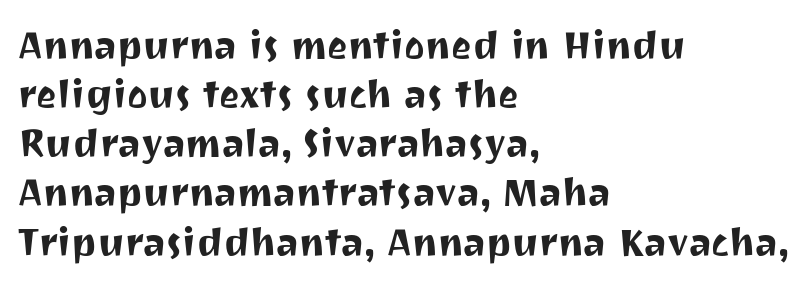
{"serif": "no", "italic": "no", "width": "normal", "stroke_contrast": "medium", "x_height": "medium", "monospaced": "no", "underline": "no", "align": "left", "line_spacing": "normal", "line_spacing_ratio": 1.26, "letter_spacing": "normal", "letter_spacing_em": 0.0, "glyph_px": 39}
